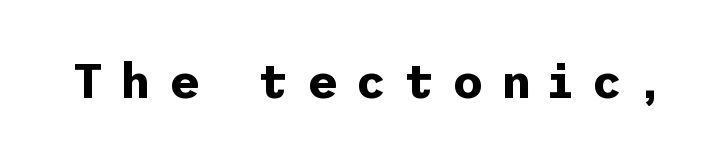
The image shows 48 px bold sans-serif type, upright; set unusually wide letter spacing (+0.36 em), not underlined; low stroke contrast and a medium x-height.
